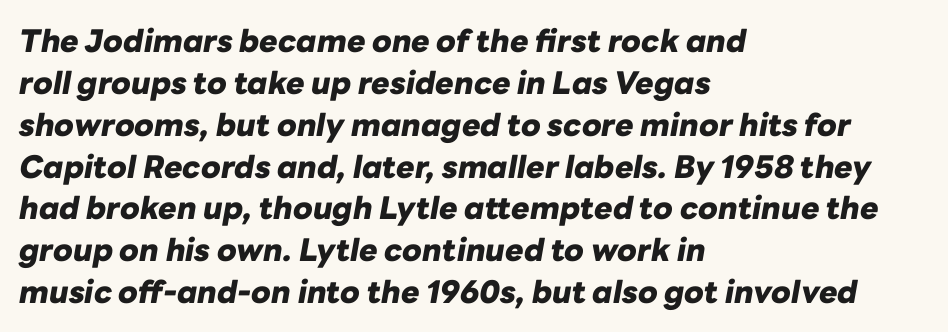
Observe the lean: these are italic letterforms. Reading down the block, your eye returns to a fixed left position each line. You could not count columns in this text — the font is proportionally spaced. This sample keeps an unexceptional amount of space between lines.
